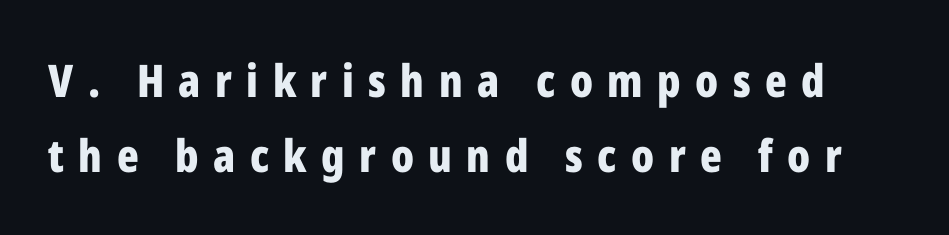
As a designer I'd log this as weight 700, bold. Whoever set this chose a conventional vertical rhythm. Looks like regular typesetting: each glyph gets only the width it needs. Examine the stroke ends and you'll find no serifs. A bare baseline throughout the passage. Quick note: not italic, upright.
